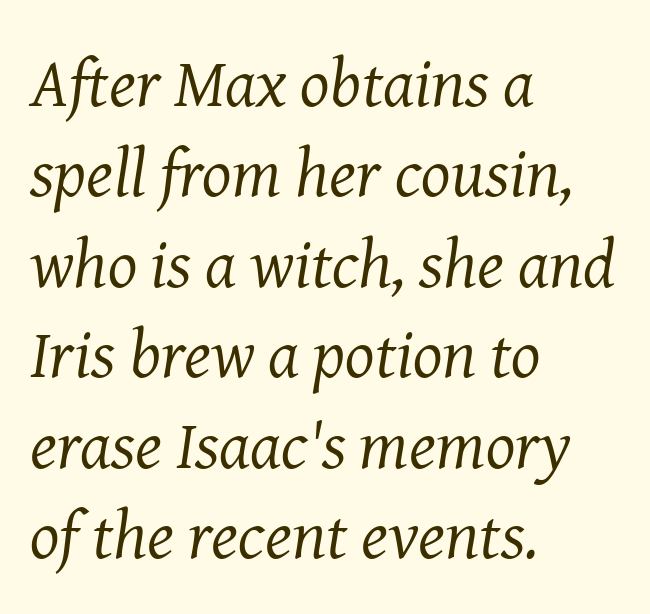
These lines are composed in type with serifs. The tracking reads as untouched default to a designer's eye. Where is the straight margin? On the left. The letters advance in unequal steps, a hallmark of proportional type. The glyphs are unaccompanied by any horizontal stroke below them.
